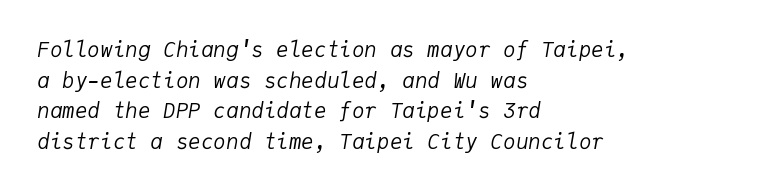
The image shows 21 px text type, italic (leaning right); set left-aligned, normal line spacing (1.46x), normal letter spacing, not underlined.
